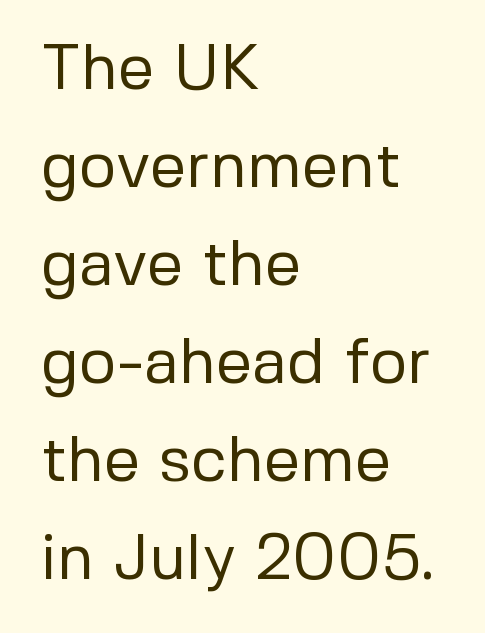
Q: Is the text bold? A: No.
Q: Is the text italic (slanted)? A: No, it is upright.
Q: Is the typeface a serif or a sans-serif typeface? A: Sans-serif.
Q: Is the text underlined? A: No.
Q: How is the paragraph aligned? A: Left-aligned.
Q: Is the spacing between letters normal or unusually wide? A: Normal.
Q: Is the spacing between lines tight, normal or loose? A: Normal.
Q: Width (condensed, normal, or wide)? A: Normal.
Q: Stroke contrast? A: Low.
Q: x-height? A: Medium.
Q: Monospaced? A: No.
